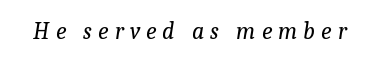
Descender tails drop into unmarked territory. The horizontal fit of the characters is loose and conspicuously gappy. The font sits on the lighter half of the weight spectrum, regular included. Would a proofreader flag this as italicized? Yes.
